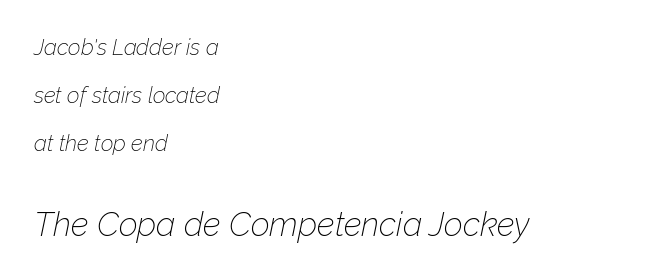
{"italic": "yes", "lean": "right", "slant_degrees": 12, "bold": "no", "weight": "thin", "width": "normal", "stroke_contrast": "low", "x_height": "medium", "monospaced": "no", "underline": "no", "align": "left", "line_spacing": "loose", "line_spacing_ratio": 2.18, "letter_spacing": "normal", "letter_spacing_em": 0.0, "larger_block": "second", "size_ratio": 1.5, "glyph_px": 33}
